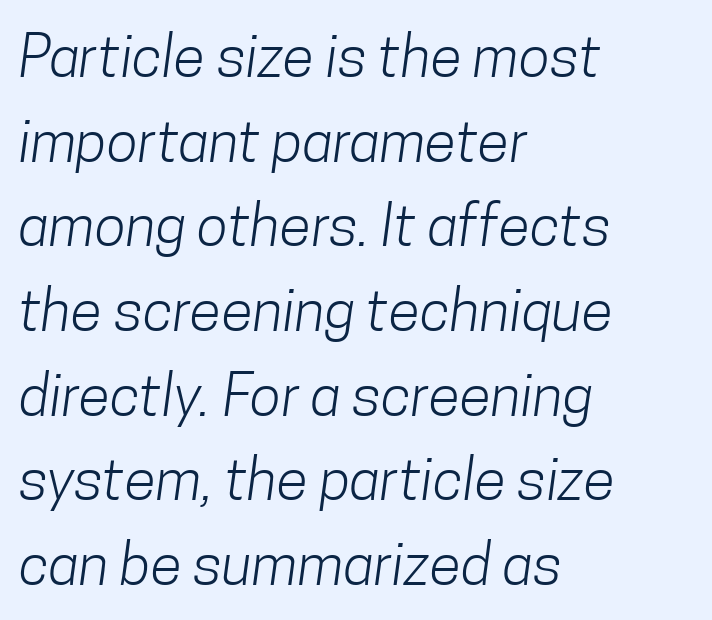
{"serif": "no", "bold": "no", "weight": "light", "width": "condensed", "stroke_contrast": "low", "x_height": "medium", "monospaced": "no", "underline": "no", "align": "left", "line_spacing": "normal", "line_spacing_ratio": 1.46, "letter_spacing": "normal", "letter_spacing_em": 0.0, "glyph_px": 58}
